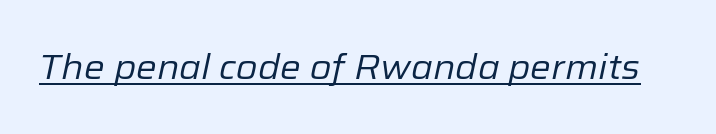
{"italic": "yes", "lean": "right", "slant_degrees": 12, "bold": "no", "weight": "regular", "width": "normal", "stroke_contrast": "low", "x_height": "medium", "monospaced": "no", "underline": "yes", "letter_spacing": "normal", "letter_spacing_em": 0.0, "glyph_px": 35}
